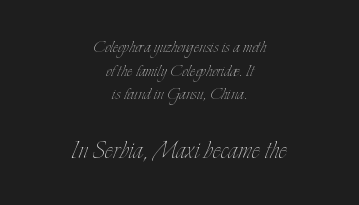
The image shows 32 px thin, condensed type; set centered, tight line spacing (1.12x), normal letter spacing, not underlined; the second (bottom) block is 1.52x larger; low stroke contrast and a small x-height.
